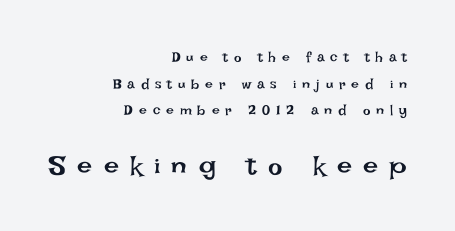
Ordinary non-slanted type is in use. The area under the type is left untouched. Counters stay open thanks to moderate or lighter strokes. Characters follow at a spacing far wider than the type designer built in. If you measured baseline to baseline, you'd find a long distance. The later block is typeset at a bigger size than the earlier block.
